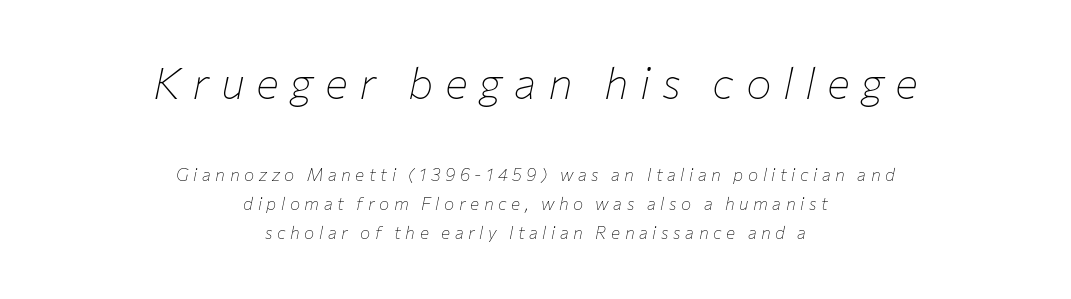
The image shows 43 px thin type, italic (leaning right); set centered, line spacing 1.71x, unusually wide letter spacing (+0.27 em), not underlined; the first (top) block is 2.53x larger; low stroke contrast and a medium x-height.
